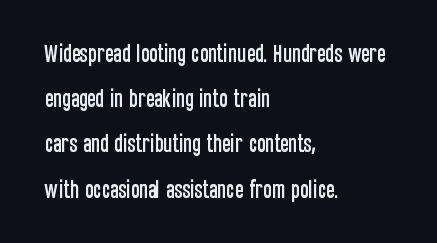
Type without underlining. A great deal of white space separates one row of letters from the next. The line texture is even and compact thanks to regular tracking. The axis of the letterforms is exactly vertical.
